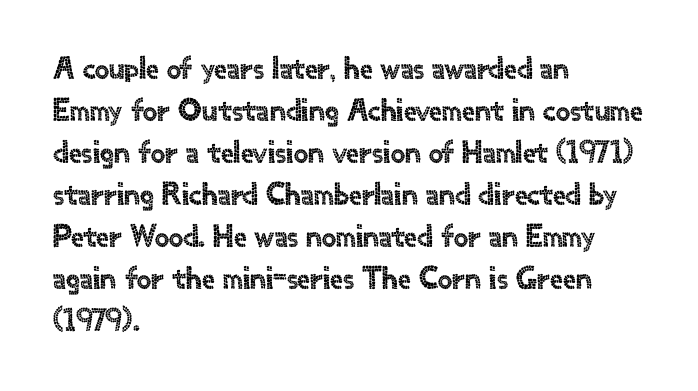
This is the regular roman posture of the typeface. Where is the straight margin? On the left. Normally led — the rows are evenly, conventionally spaced. This sample has the flowing, uneven cadence of proportional lettering.
